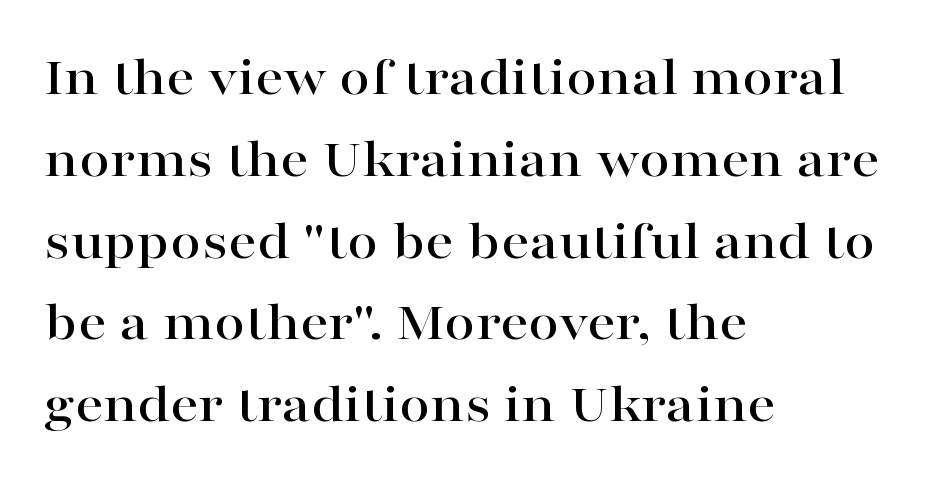
{"serif": "yes", "italic": "no", "width": "wide", "stroke_contrast": "high", "x_height": "medium", "monospaced": "no", "underline": "no", "align": "left", "line_spacing": "normal", "line_spacing_ratio": 1.46, "letter_spacing": "normal", "letter_spacing_em": 0.0, "glyph_px": 56}
